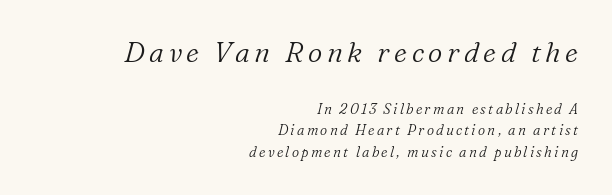
Q: Is the text bold? A: No.
Q: Is the text italic (slanted)? A: Yes, it leans right by about 16 degrees.
Q: Is the typeface a serif or a sans-serif typeface? A: Serif.
Q: Is the text underlined? A: No.
Q: How is the paragraph aligned? A: Right-aligned.
Q: Is the spacing between lines tight, normal or loose? A: Normal.
Q: Which block of text is set in a larger size, the first (top) or the second (bottom)? A: The first (top) one.
Q: Width (condensed, normal, or wide)? A: Normal.
Q: Stroke contrast? A: Low.
Q: x-height? A: Medium.
Q: Monospaced? A: No.
